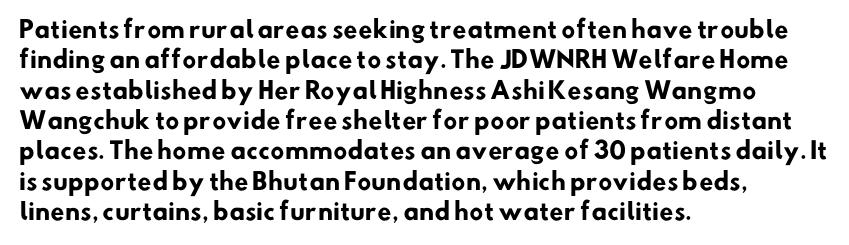
Strong, thick strokes mark this as bold type. Unmarked baselines from the first word to the last. A typesetter would call this zero additional tracking. The line-height multiplier appears to be the usual default. These lines stack with their left ends in a neat column.
